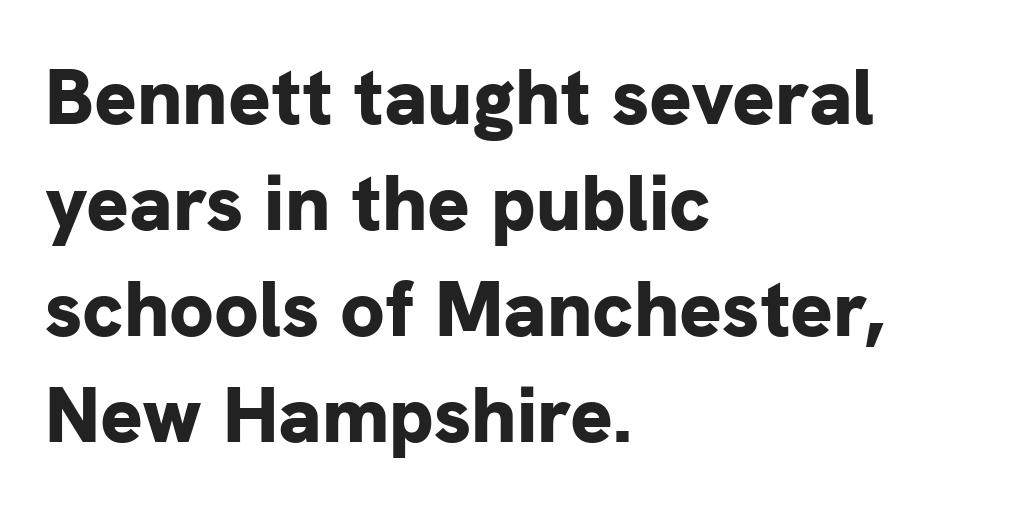
{"serif": "no", "italic": "no", "bold": "yes", "weight": "bold", "width": "normal", "stroke_contrast": "low", "x_height": "medium", "monospaced": "no", "underline": "no", "align": "left", "line_spacing": "normal", "line_spacing_ratio": 1.34, "letter_spacing": "normal", "letter_spacing_em": 0.0, "glyph_px": 79}
